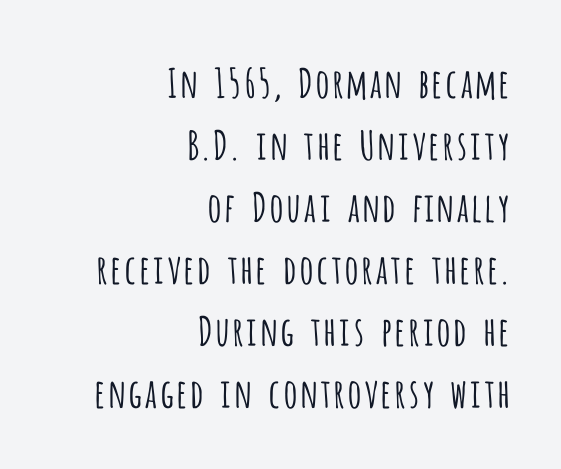
Q: Is the text bold? A: No.
Q: Is the text italic (slanted)? A: No, it is upright.
Q: Is the typeface a serif or a sans-serif typeface? A: Sans-serif.
Q: Is the text underlined? A: No.
Q: How is the paragraph aligned? A: Right-aligned.
Q: Is the spacing between letters normal or unusually wide? A: Normal.
Q: Is the spacing between lines tight, normal or loose? A: Normal.
Q: Width (condensed, normal, or wide)? A: Condensed.
Q: Stroke contrast? A: Low.
Q: x-height? A: Large.
Q: Monospaced? A: No.
